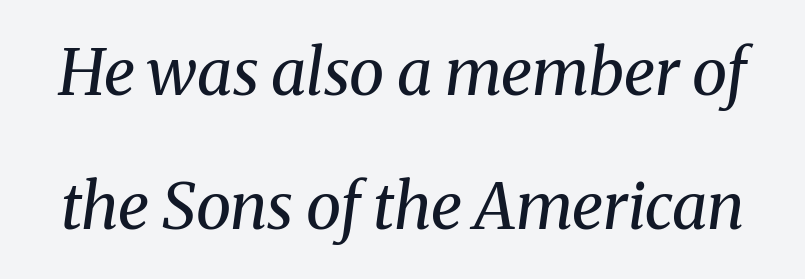
Spacing verdict: proportional, widths tailored to each character. Yep, that's italic — everything's leaning. What kind of face is this? One with serifs. Weight: in the light-to-regular range. Has an underline been added? It has not.
